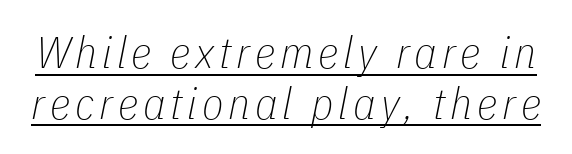
{"italic": "yes", "lean": "right", "slant_degrees": 11, "bold": "no", "weight": "thin", "width": "condensed", "stroke_contrast": "low", "x_height": "medium", "monospaced": "no", "underline": "yes", "line_spacing": "tight", "line_spacing_ratio": 1.15, "glyph_px": 44}
